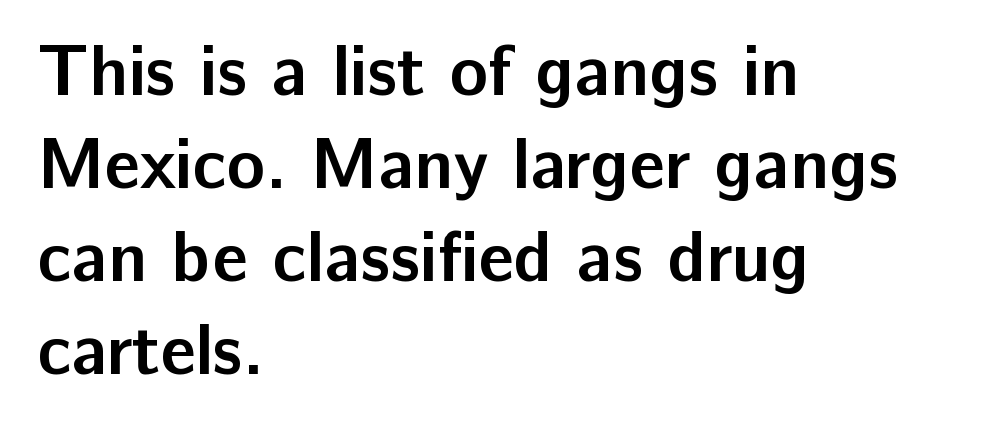
Q: Is the text bold? A: Yes.
Q: Is the text italic (slanted)? A: No, it is upright.
Q: Is the typeface a serif or a sans-serif typeface? A: Sans-serif.
Q: Is the text underlined? A: No.
Q: How is the paragraph aligned? A: Left-aligned.
Q: Is the spacing between letters normal or unusually wide? A: Normal.
Q: Is the spacing between lines tight, normal or loose? A: Normal.
Q: Width (condensed, normal, or wide)? A: Normal.
Q: Stroke contrast? A: Low.
Q: x-height? A: Medium.
Q: Monospaced? A: No.
